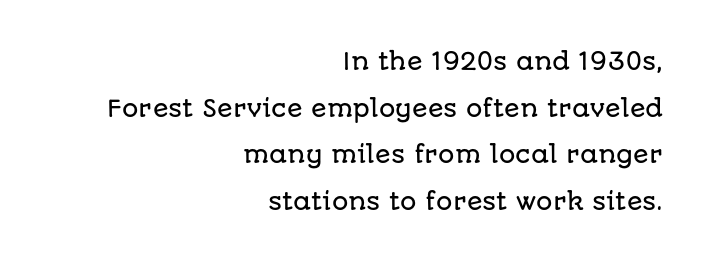
{"italic": "no", "underline": "no", "align": "right", "line_spacing": "loose", "line_spacing_ratio": 2.03, "letter_spacing": "normal", "letter_spacing_em": 0.0, "glyph_px": 23}
